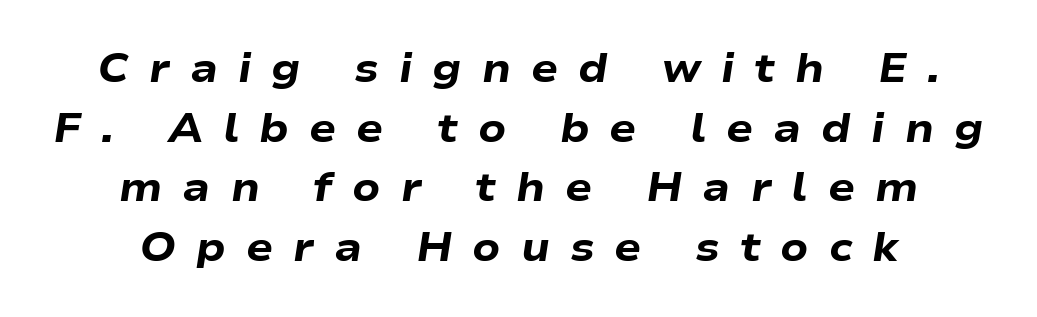
Q: Is the text bold? A: Yes.
Q: Is the text italic (slanted)? A: Yes, it leans right by about 9 degrees.
Q: Is the text underlined? A: No.
Q: How is the paragraph aligned? A: Centered.
Q: Is the spacing between letters normal or unusually wide? A: Unusually wide.
Q: Is the spacing between lines tight, normal or loose? A: Normal.
Q: Width (condensed, normal, or wide)? A: Wide.
Q: Stroke contrast? A: Low.
Q: x-height? A: Medium.
Q: Monospaced? A: No.
